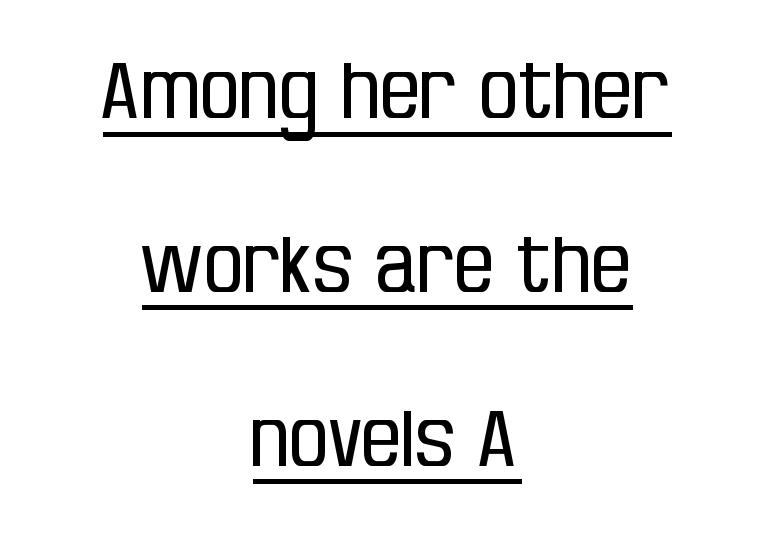
Neither beginnings nor endings align; midpoints do. Check the space under the baseline: a stroke is drawn there. You can tell from the bare stems that sans-serif type was used. Character widths vary here, with narrow letters taking less room than wide ones. This rendering leaves character spacing at its baseline value. The passage shown is not bold in any degree.
